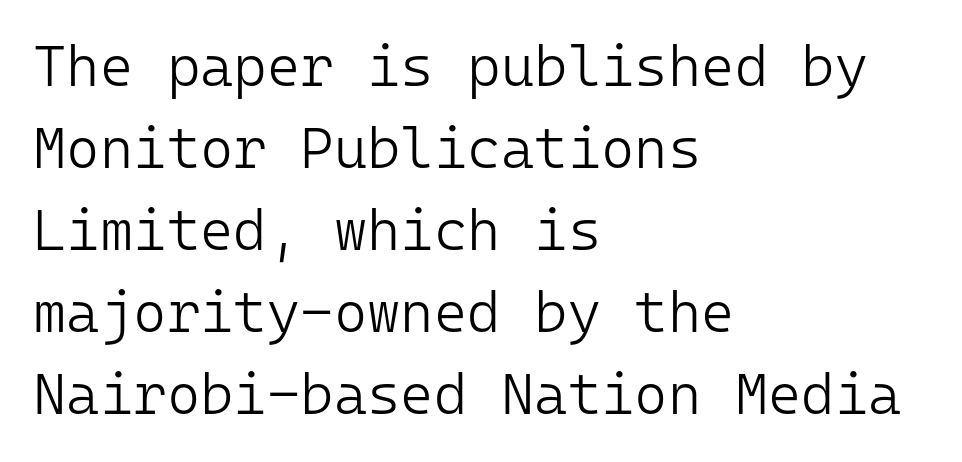
The image shows 57 px light sans-serif type, upright, monospaced; set left-aligned, normal line spacing (1.44x), normal letter spacing, not underlined; low stroke contrast and a medium x-height.
